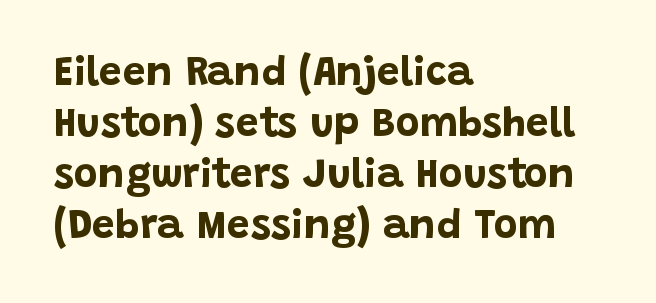
The typesetting leans heavy: a genuine bold. A roman cut, with each character standing at attention. The letters carry no serifs — their stems end cleanly without finishing strokes. The text block is weighted toward the left margin, trailing off unevenly rightward. Only glyphs here, with clear space below each row.
